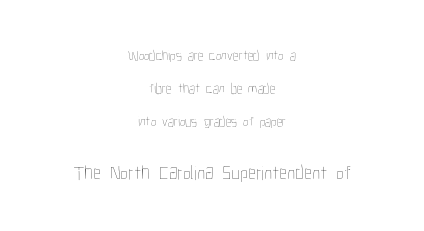
Q: Is the text bold? A: No.
Q: Is the text italic (slanted)? A: No, it is upright.
Q: Is the text underlined? A: No.
Q: How is the paragraph aligned? A: Centered.
Q: Is the spacing between letters normal or unusually wide? A: Normal.
Q: Is the spacing between lines tight, normal or loose? A: Loose.
Q: Which block of text is set in a larger size, the first (top) or the second (bottom)? A: The second (bottom) one.
